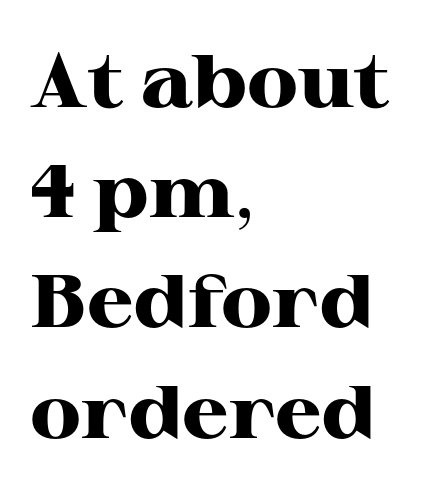
This is heavy type, rendered in bold. The type is set solid horizontally, with unmodified tracking. Does the lettering tilt? It doesn't — this is upright. The text block is weighted toward the left margin, trailing off unevenly rightward. Is this a fixed-width face? No — the glyphs have proportional, varying widths. Vertically, the passage feels balanced, rows spaced as you'd expect.
